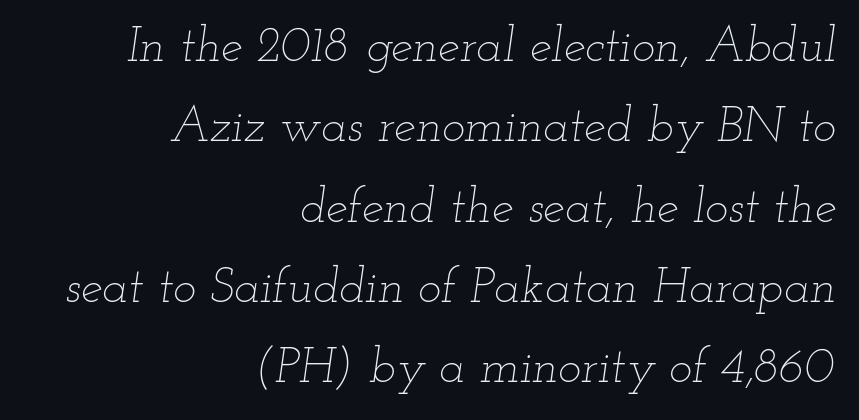
The image shows 49 px thin, wide type, italic (leaning right); set right-aligned, normal line spacing (1.64x), normal letter spacing, not underlined; low stroke contrast and a small x-height.
